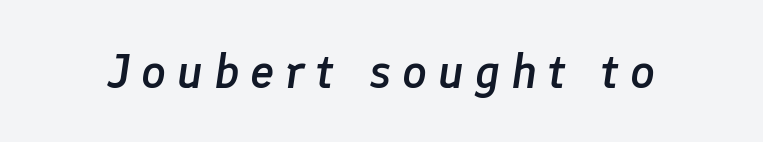
{"italic": "yes", "lean": "right", "slant_degrees": 8, "bold": "semi", "weight": "semibold", "width": "normal", "stroke_contrast": "low", "x_height": "medium", "monospaced": "no", "underline": "no", "letter_spacing": "wide", "letter_spacing_em": 0.22, "glyph_px": 49}
